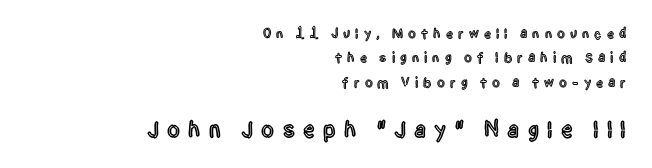
Q: Is the text italic (slanted)? A: No, it is upright.
Q: Is the text underlined? A: No.
Q: How is the paragraph aligned? A: Right-aligned.
Q: Is the spacing between letters normal or unusually wide? A: Unusually wide.
Q: Which block of text is set in a larger size, the first (top) or the second (bottom)? A: The second (bottom) one.
